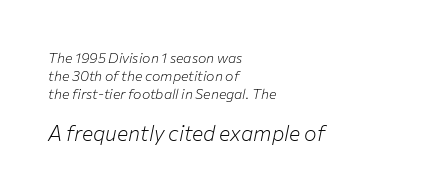
Standard letterfit; no display-style spreading of the glyphs. Casual observation: everything's shoved over to the left. Caption: face not bold, strokes unweighted. Honestly, there is no underline to notice here at all. Emphasis-style slanted type is in use. Whoever set this made the second block the dominant, larger element.
